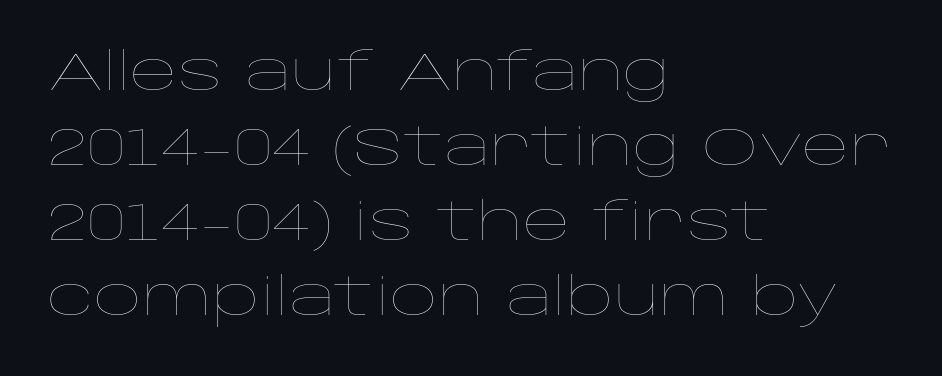
The image shows 52 px thin, wide type, upright; set left-aligned, normal line spacing (1.44x), normal letter spacing, not underlined; low stroke contrast and a large x-height.
